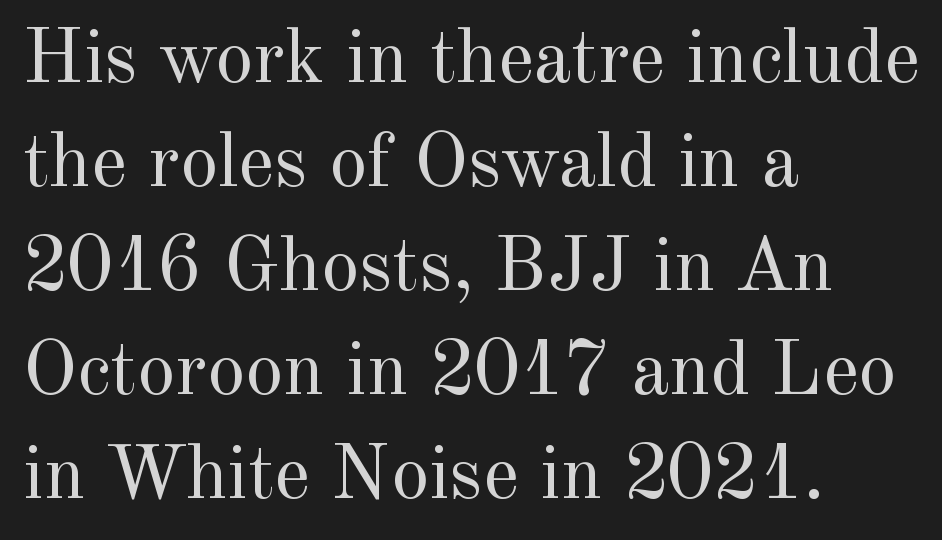
{"serif": "yes", "italic": "no", "bold": "no", "weight": "regular", "width": "normal", "x_height": "small", "monospaced": "no", "underline": "no", "align": "left", "line_spacing": "normal", "line_spacing_ratio": 1.35, "letter_spacing": "normal", "letter_spacing_em": 0.0, "glyph_px": 77}
